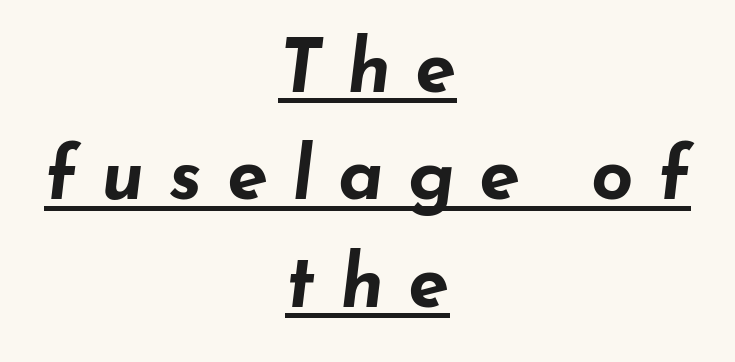
Q: Is the text bold? A: Yes.
Q: Is the text italic (slanted)? A: Yes, it leans right by about 7 degrees.
Q: Is the text underlined? A: Yes.
Q: How is the paragraph aligned? A: Centered.
Q: Is the spacing between letters normal or unusually wide? A: Unusually wide.
Q: Is the spacing between lines tight, normal or loose? A: Normal.
Q: Width (condensed, normal, or wide)? A: Wide.
Q: Stroke contrast? A: Low.
Q: x-height? A: Small.
Q: Monospaced? A: No.
